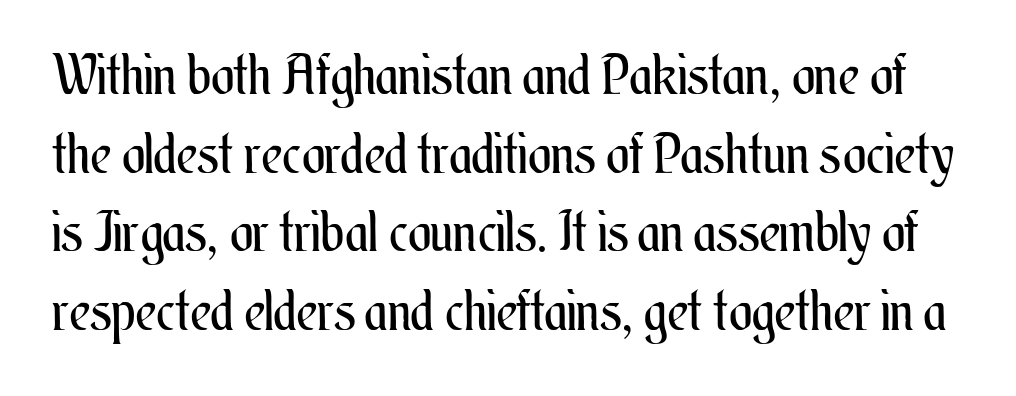
The image shows 55 px regular-weight, condensed type, upright; set normal line spacing (1.43x), normal letter spacing, not underlined; medium stroke contrast and a small x-height.
